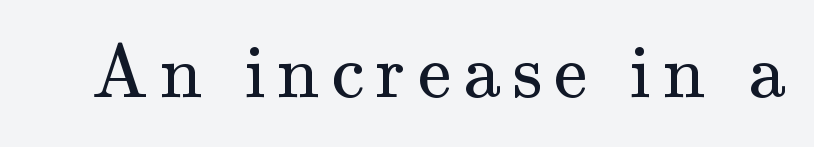
Q: Is the text bold? A: No.
Q: Is the text italic (slanted)? A: No, it is upright.
Q: Is the typeface a serif or a sans-serif typeface? A: Serif.
Q: Is the text underlined? A: No.
Q: Width (condensed, normal, or wide)? A: Normal.
Q: Stroke contrast? A: Medium.
Q: x-height? A: Small.
Q: Monospaced? A: No.
